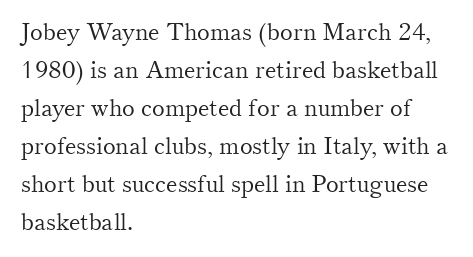
Q: Is the text bold? A: No.
Q: Is the text italic (slanted)? A: No, it is upright.
Q: Is the text underlined? A: No.
Q: How is the paragraph aligned? A: Left-aligned.
Q: Is the spacing between letters normal or unusually wide? A: Normal.
Q: Is the spacing between lines tight, normal or loose? A: Normal.
